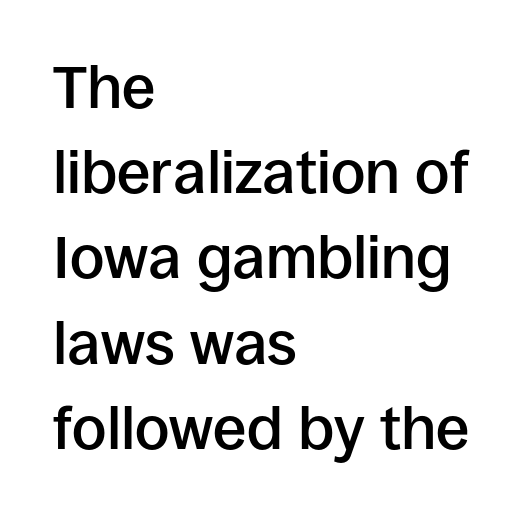
Q: Is the text bold? A: Semi-bold.
Q: Is the text italic (slanted)? A: No, it is upright.
Q: Is the typeface a serif or a sans-serif typeface? A: Sans-serif.
Q: Is the text underlined? A: No.
Q: How is the paragraph aligned? A: Left-aligned.
Q: Is the spacing between letters normal or unusually wide? A: Normal.
Q: Is the spacing between lines tight, normal or loose? A: Normal.
Q: Width (condensed, normal, or wide)? A: Normal.
Q: Stroke contrast? A: Low.
Q: x-height? A: Large.
Q: Monospaced? A: No.
